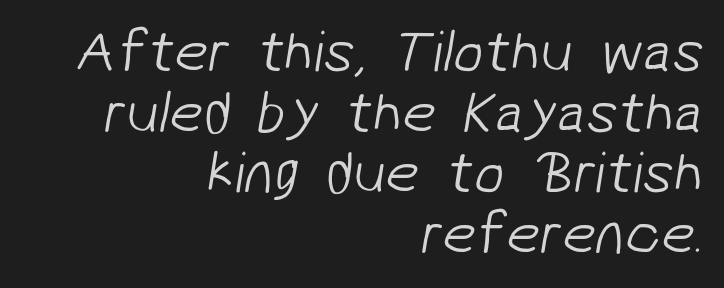
{"serif": "no", "bold": "no", "weight": "light", "width": "normal", "stroke_contrast": "low", "x_height": "medium", "monospaced": "no", "underline": "no", "align": "right", "line_spacing": "tight", "line_spacing_ratio": 1.01, "letter_spacing": "normal", "letter_spacing_em": 0.0, "glyph_px": 60}
